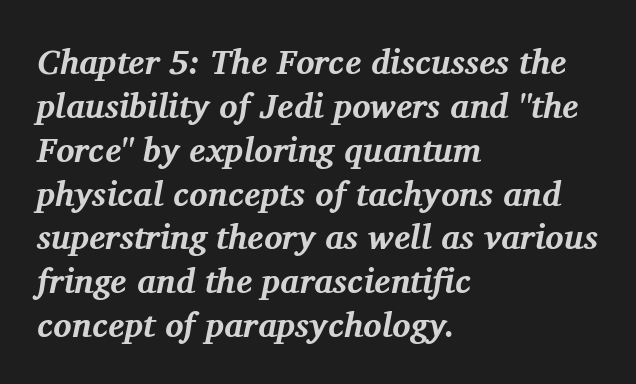
Q: Is the text bold? A: Yes.
Q: Is the text italic (slanted)? A: Yes, it leans right by about 11 degrees.
Q: Is the typeface a serif or a sans-serif typeface? A: Serif.
Q: Is the text underlined? A: No.
Q: How is the paragraph aligned? A: Left-aligned.
Q: Is the spacing between letters normal or unusually wide? A: Normal.
Q: Is the spacing between lines tight, normal or loose? A: Normal.
Q: Width (condensed, normal, or wide)? A: Normal.
Q: Stroke contrast? A: Medium.
Q: x-height? A: Medium.
Q: Monospaced? A: No.
